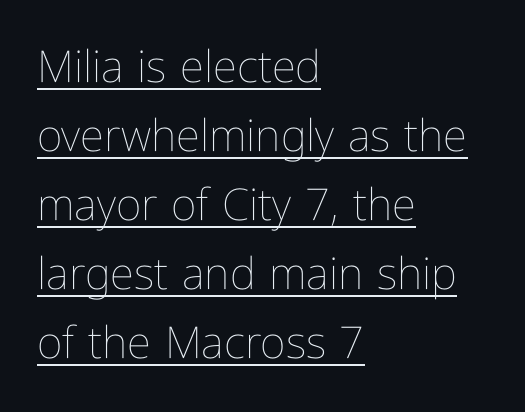
Upright lettering throughout. Where is the straight margin? On the left. Vertical spacing — default. Each letter keeps its own natural width here, so spacing adapts to shape. A continuous stroke trails under the words, as in a hyperlink. The horizontal fit of the characters is conventional and even.
